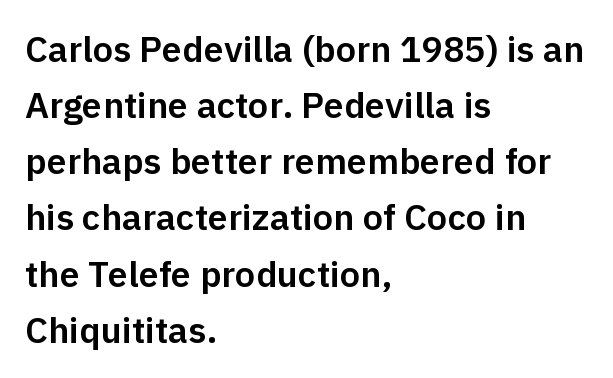
Q: Is the text italic (slanted)? A: No, it is upright.
Q: Is the typeface a serif or a sans-serif typeface? A: Sans-serif.
Q: Is the text underlined? A: No.
Q: How is the paragraph aligned? A: Left-aligned.
Q: Is the spacing between letters normal or unusually wide? A: Normal.
Q: Is the spacing between lines tight, normal or loose? A: Normal.
Q: Width (condensed, normal, or wide)? A: Normal.
Q: Stroke contrast? A: Low.
Q: x-height? A: Medium.
Q: Monospaced? A: No.
